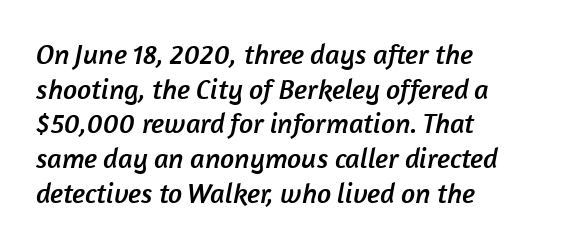
Letters rest on an invisible, unmarked baseline. Teacher's note: observe the even left margin — that is flush-left alignment. Think of a printed novel: that variable character pitch is what you see here. Students, note that the glyphs here touch the page at normal intervals.
